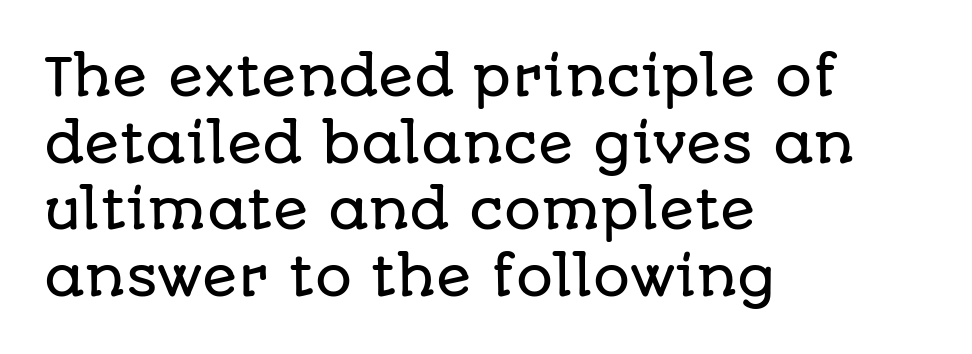
{"serif": "no", "italic": "no", "width": "normal", "stroke_contrast": "low", "x_height": "large", "monospaced": "no", "underline": "no", "align": "left", "line_spacing": "normal", "line_spacing_ratio": 1.28, "letter_spacing": "normal", "letter_spacing_em": 0.0, "glyph_px": 52}
